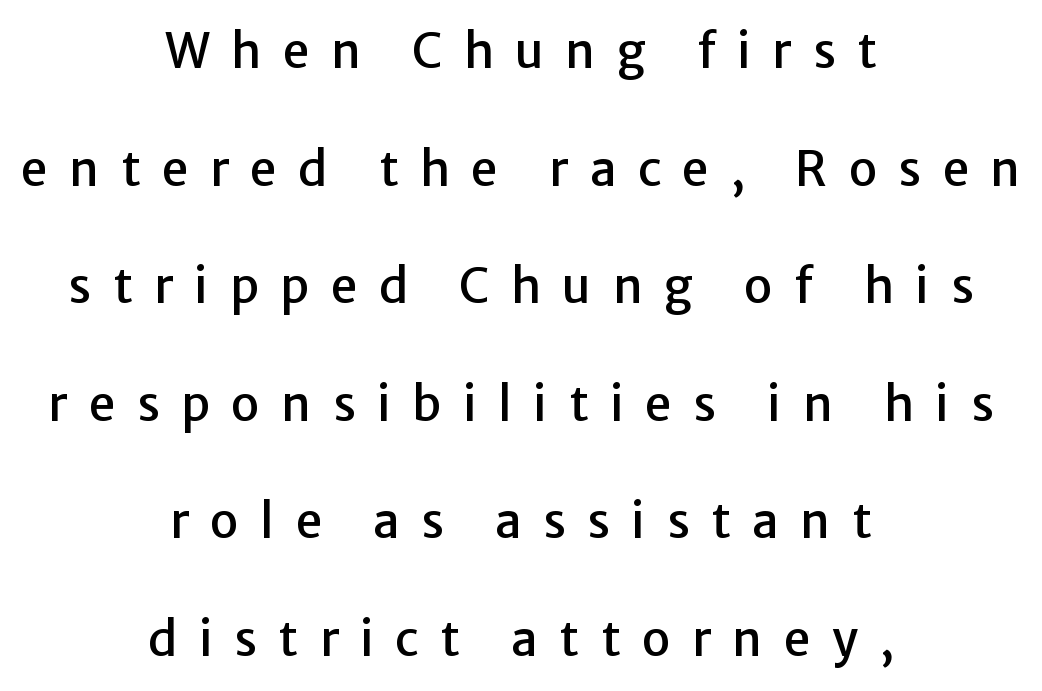
The rendering uses a large line-height, opening up the rows. This is the regular roman posture of the typeface. The glyphs in this specimen are sans serif. Beneath every word, the page is bare. Caption: multi-line text, centered on the measure. The rendering inserts visible extra space after every character.
